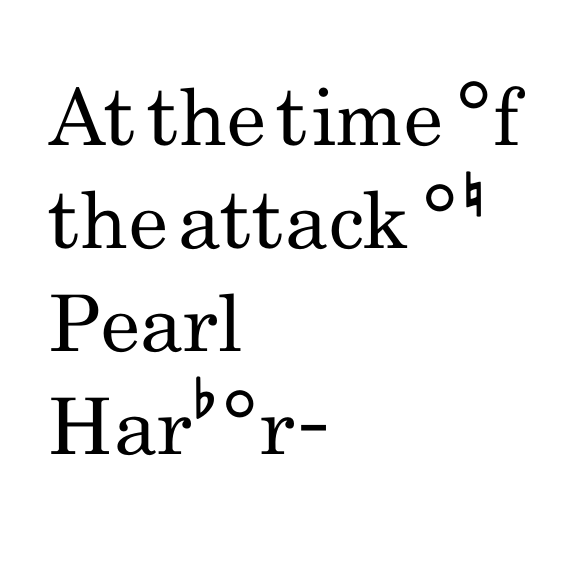
{"serif": "no", "italic": "no", "bold": "no", "weight": "regular", "width": "condensed", "stroke_contrast": "low", "x_height": "small", "monospaced": "no", "underline": "no", "align": "left", "line_spacing": "normal", "line_spacing_ratio": 1.32, "letter_spacing": "normal", "letter_spacing_em": 0.0, "glyph_px": 78}
